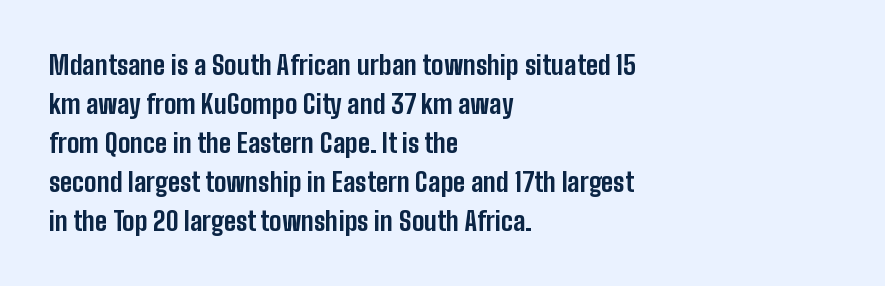
The image shows 26 px bold type, upright; set left-aligned, normal line spacing (1.5x), normal letter spacing, not underlined.
